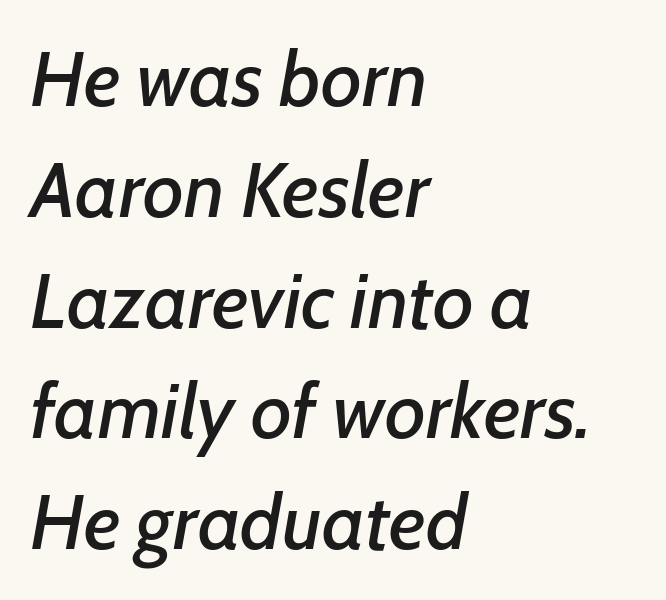
{"italic": "yes", "lean": "right", "slant_degrees": 7, "width": "normal", "stroke_contrast": "low", "x_height": "medium", "monospaced": "no", "underline": "no", "align": "left", "line_spacing": "normal", "line_spacing_ratio": 1.42, "letter_spacing": "normal", "letter_spacing_em": 0.0, "glyph_px": 78}
